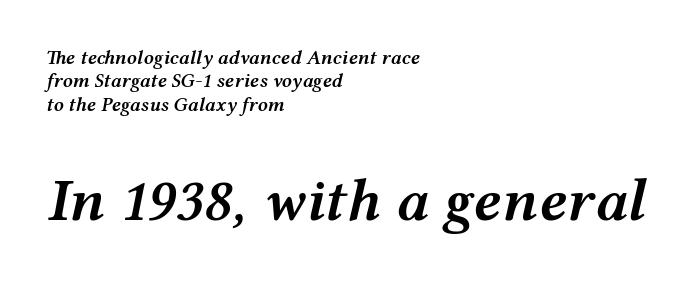
{"italic": "yes", "lean": "right", "slant_degrees": 12, "bold": "semi", "weight": "semibold", "width": "wide", "stroke_contrast": "medium", "x_height": "medium", "monospaced": "no", "underline": "no", "align": "left", "line_spacing_ratio": 1.17, "letter_spacing": "normal", "letter_spacing_em": 0.0, "larger_block": "second", "size_ratio": 3.05, "glyph_px": 61}
